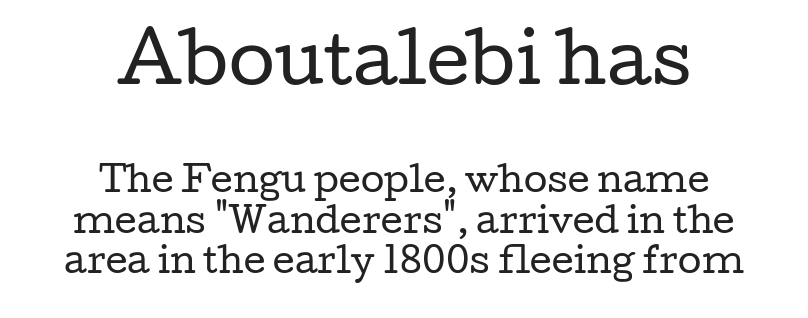
The rendering shrinks the type as you move from the upper chunk to the lower. Unmarked baselines from the first word to the last. Inter-character spacing is left at the font's built-in metrics. This sample uses a serif face. Is there any slant? The stems are plumb.
